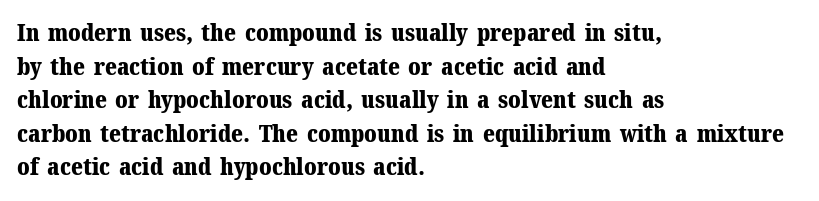
Q: Is the text bold? A: Yes.
Q: Is the text italic (slanted)? A: No, it is upright.
Q: Is the text underlined? A: No.
Q: How is the paragraph aligned? A: Left-aligned.
Q: Is the spacing between letters normal or unusually wide? A: Normal.
Q: Is the spacing between lines tight, normal or loose? A: Normal.
